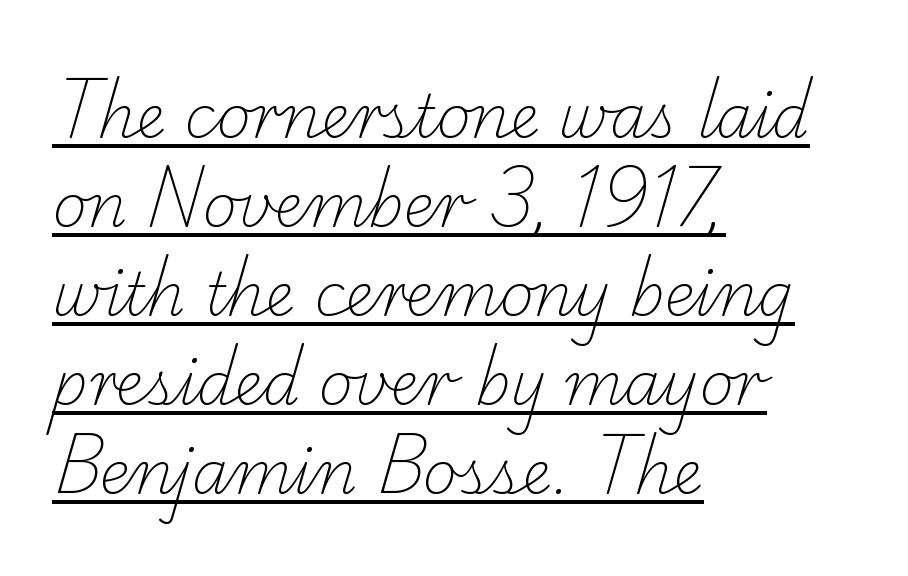
The image shows 59 px light serif type; set left-aligned, normal line spacing (1.51x), normal letter spacing, underlined; low stroke contrast and a small x-height.
